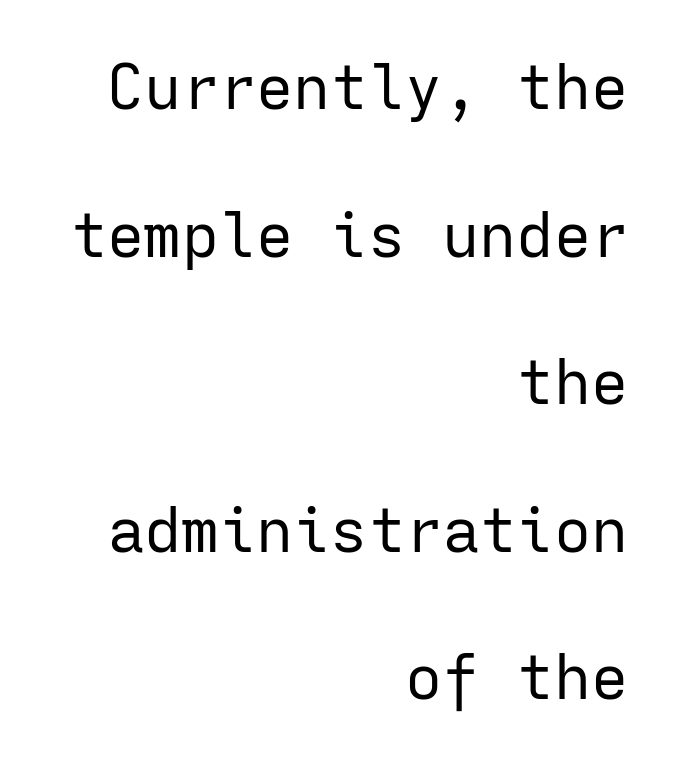
The image shows 62 px regular-weight sans-serif type, upright, monospaced; set right-aligned, loose line spacing (2.38x), normal letter spacing, not underlined; low stroke contrast and a medium x-height.
